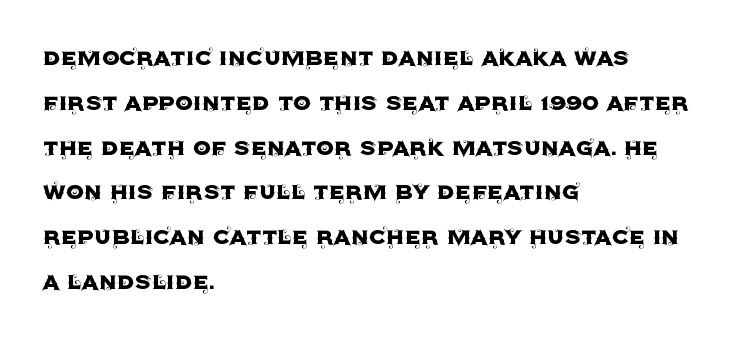
{"serif": "no", "italic": "no", "width": "normal", "x_height": "large", "monospaced": "no", "underline": "no", "align": "left", "line_spacing": "normal", "line_spacing_ratio": 1.6, "letter_spacing": "normal", "letter_spacing_em": 0.0, "glyph_px": 28}
